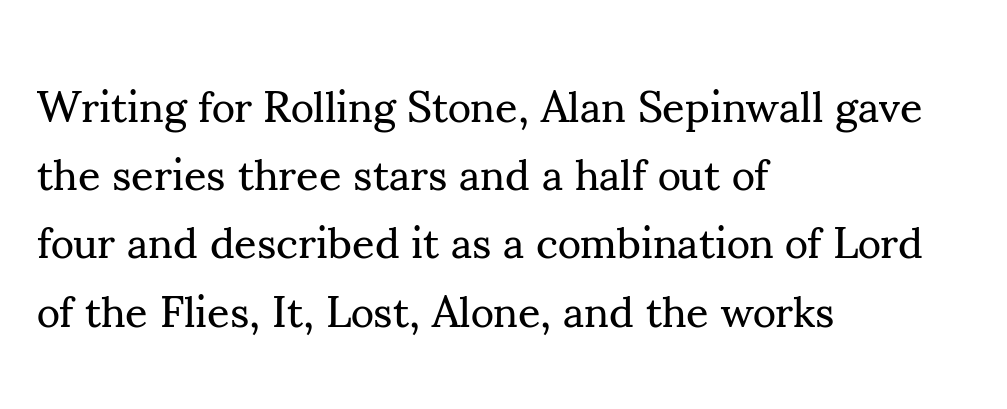
Q: Is the text bold? A: No.
Q: Is the text italic (slanted)? A: No, it is upright.
Q: Is the typeface a serif or a sans-serif typeface? A: Serif.
Q: Is the text underlined? A: No.
Q: How is the paragraph aligned? A: Left-aligned.
Q: Is the spacing between letters normal or unusually wide? A: Normal.
Q: Is the spacing between lines tight, normal or loose? A: Normal.
Q: Width (condensed, normal, or wide)? A: Normal.
Q: Stroke contrast? A: Medium.
Q: x-height? A: Small.
Q: Monospaced? A: No.
